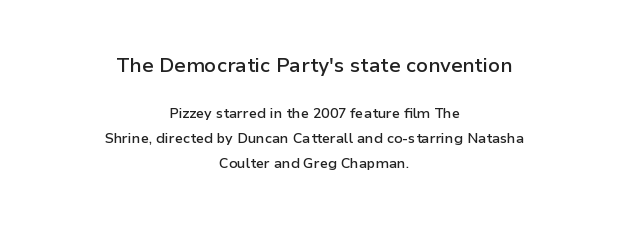
{"italic": "no", "bold": "semi", "underline": "no", "align": "center", "line_spacing_ratio": 1.8, "letter_spacing": "normal", "letter_spacing_em": 0.0, "larger_block": "first", "size_ratio": 1.43, "glyph_px": 20}
